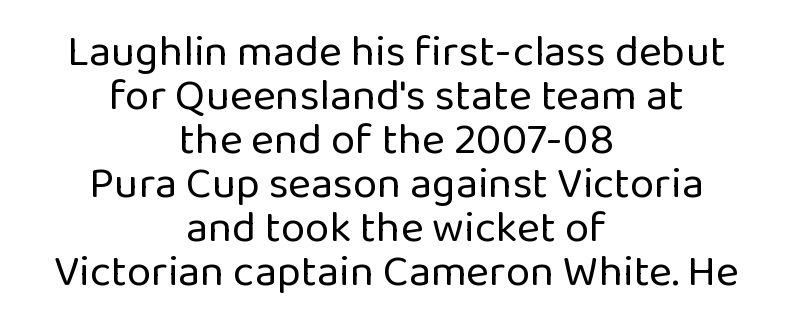
A typesetter would call this proportional, since set widths differ per character. Is the type heavy? It reads as light-to-regular instead. The lines are packed closely together with very little leading. Letterform terminals end flat and unadorned throughout the passage. When letters stand straight like this, we call the style roman or upright.
